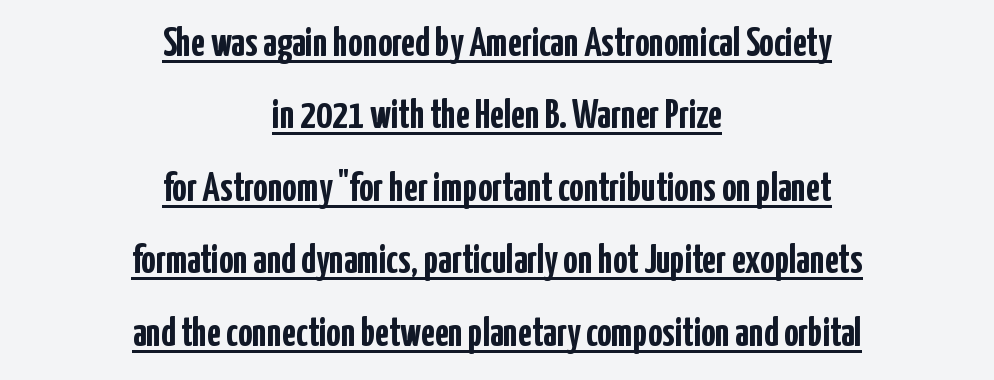
The image shows 40 px semibold, condensed sans-serif type, upright; set centered, line spacing 1.81x, normal letter spacing, underlined; low stroke contrast and a medium x-height.
